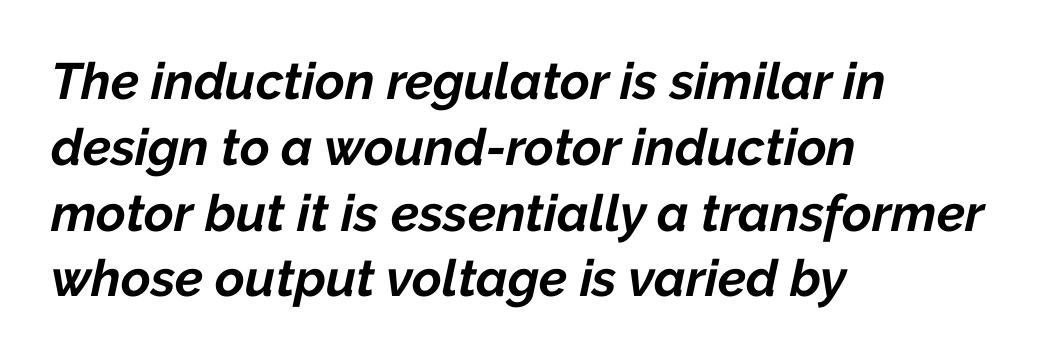
The image shows 51 px bold type, italic (leaning right); set left-aligned, normal line spacing (1.29x), normal letter spacing, not underlined; low stroke contrast and a medium x-height.
